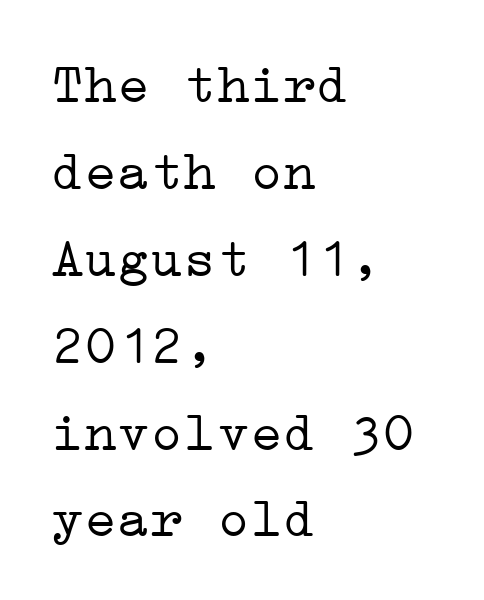
Designer's note — italics off, roman on. Regular leading. Each stroke keeps to a modest, everyday thickness or less. Beneath every word, the page is bare. Reading down the block, your eye returns to a fixed left position each line. This rendering leaves character spacing at its baseline value.
